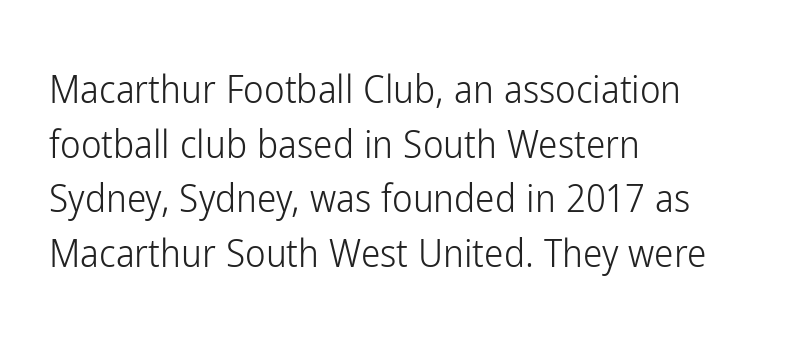
{"serif": "no", "italic": "no", "bold": "no", "weight": "light", "width": "condensed", "stroke_contrast": "low", "x_height": "medium", "monospaced": "no", "underline": "no", "align": "left", "line_spacing": "normal", "line_spacing_ratio": 1.4, "letter_spacing": "normal", "letter_spacing_em": 0.0, "glyph_px": 39}
